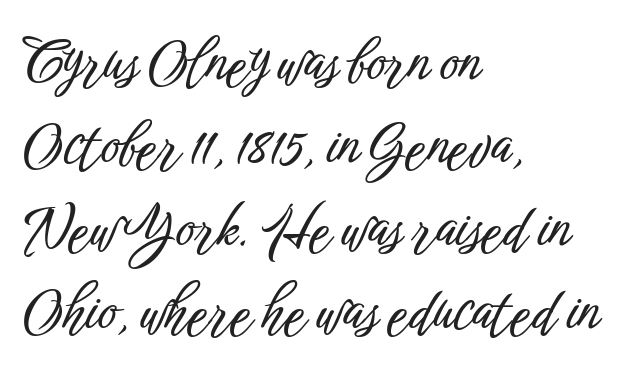
The image shows 58 px condensed sans-serif type; set left-aligned, normal line spacing (1.43x), normal letter spacing, not underlined; low stroke contrast and a medium x-height.
